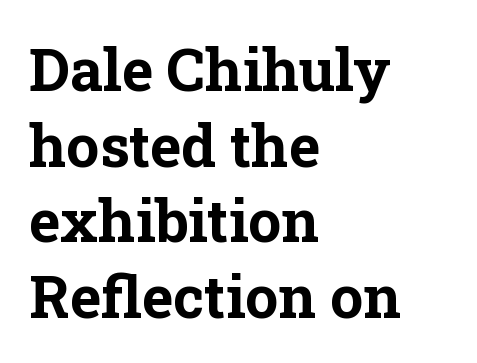
The face used here has the dense, thick strokes of a bold. Rendered with straight, roman letterforms. In CSS terms this would be text-align: left. The letterforms sit shoulder to shoulder at normal distance. Letters rest on an invisible, unmarked baseline.
